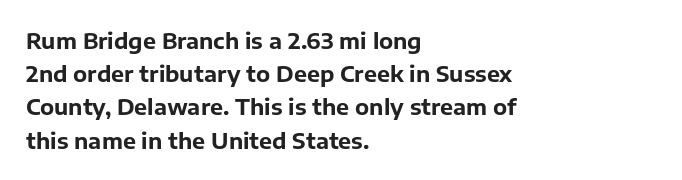
{"italic": "no", "bold": "yes", "underline": "no", "align": "left", "line_spacing": "normal", "line_spacing_ratio": 1.51, "letter_spacing": "normal", "letter_spacing_em": 0.0, "glyph_px": 22}
